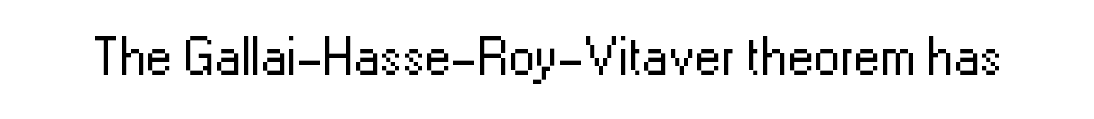
Q: Is the text bold? A: No.
Q: Is the text italic (slanted)? A: No, it is upright.
Q: Is the typeface a serif or a sans-serif typeface? A: Sans-serif.
Q: Is the text underlined? A: No.
Q: Is the spacing between letters normal or unusually wide? A: Normal.
Q: Width (condensed, normal, or wide)? A: Normal.
Q: Stroke contrast? A: Low.
Q: x-height? A: Medium.
Q: Monospaced? A: No.
